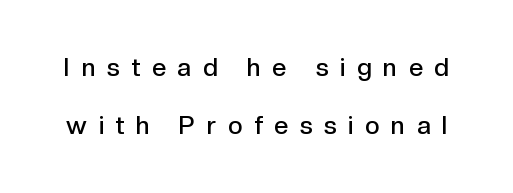
Each new line begins a long way beneath the previous one. Display-style spreading of the glyphs; the letterfit is very open. The area under the type is left untouched. This is roman type, the default non-slanted kind.
